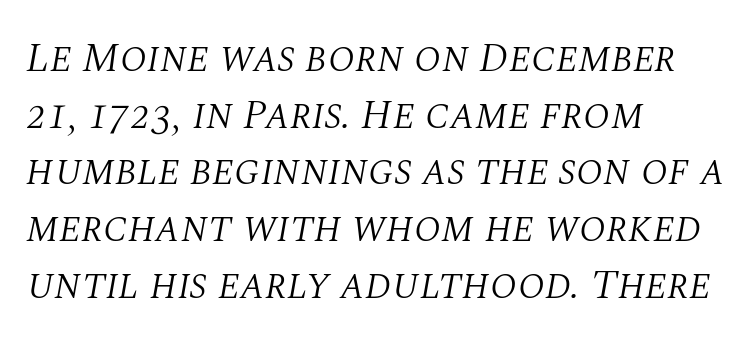
Q: Is the text bold? A: No.
Q: Is the text italic (slanted)? A: Yes, it leans right by about 10 degrees.
Q: Is the typeface a serif or a sans-serif typeface? A: Serif.
Q: Is the text underlined? A: No.
Q: How is the paragraph aligned? A: Left-aligned.
Q: Is the spacing between letters normal or unusually wide? A: Normal.
Q: Is the spacing between lines tight, normal or loose? A: Normal.
Q: Width (condensed, normal, or wide)? A: Normal.
Q: Stroke contrast? A: Medium.
Q: x-height? A: Large.
Q: Monospaced? A: No.
